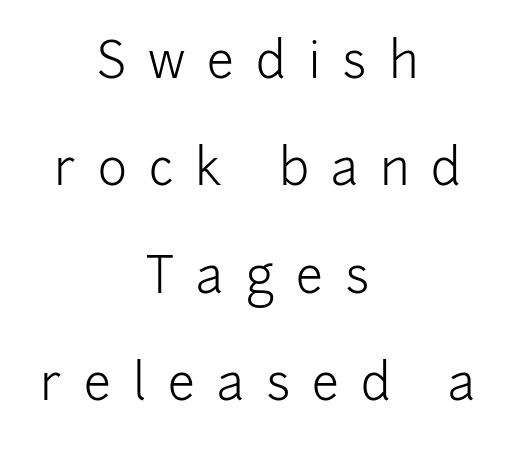
The image shows 49 px light sans-serif type, upright; set centered, loose line spacing (2.19x), unusually wide letter spacing (+0.45 em), not underlined; low stroke contrast and a medium x-height.
